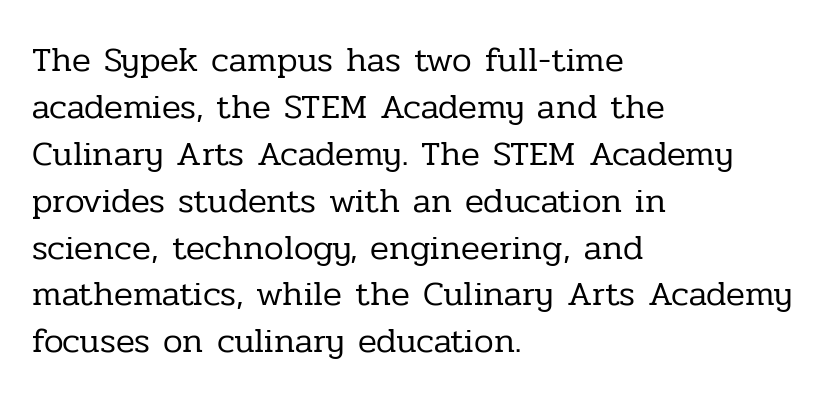
{"serif": "yes", "italic": "no", "bold": "no", "weight": "regular", "width": "normal", "stroke_contrast": "low", "x_height": "medium", "monospaced": "no", "underline": "no", "align": "left", "line_spacing": "normal", "line_spacing_ratio": 1.34, "letter_spacing": "normal", "letter_spacing_em": 0.0, "glyph_px": 35}
